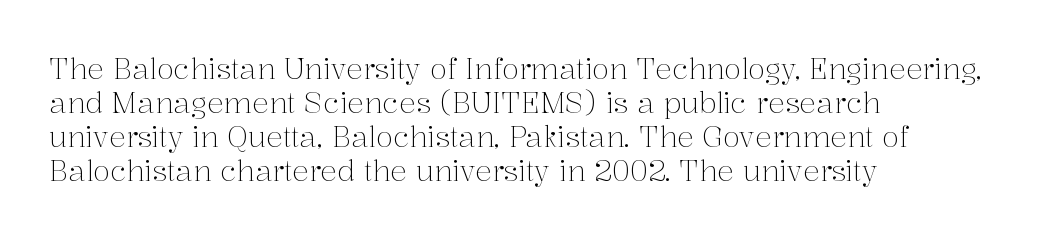
{"serif": "yes", "italic": "no", "bold": "no", "weight": "light", "width": "normal", "stroke_contrast": "medium", "x_height": "medium", "monospaced": "no", "underline": "no", "align": "left", "line_spacing_ratio": 1.21, "letter_spacing": "normal", "letter_spacing_em": 0.0, "glyph_px": 28}
